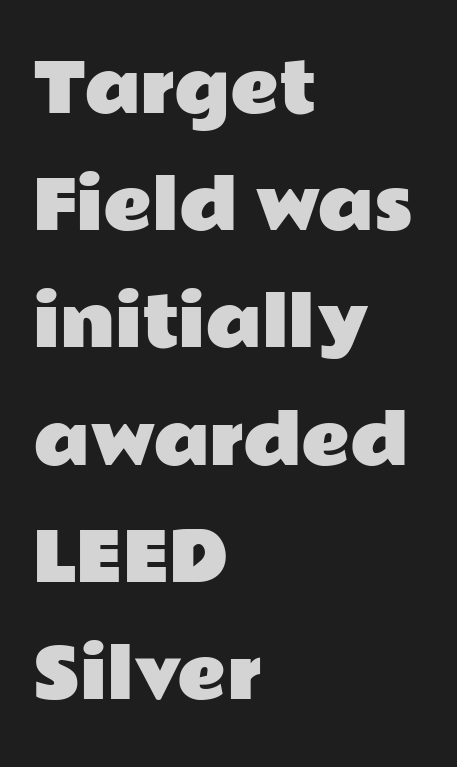
Ascenders rise straight up at ninety degrees. Is the letter spacing exaggerated? No — it looks like the ordinary default. Note: no serifs on the glyphs. The paragraph has a hard left edge and a soft right edge. Spacing verdict: proportional, widths tailored to each character. Unmarked baselines from the first word to the last.
